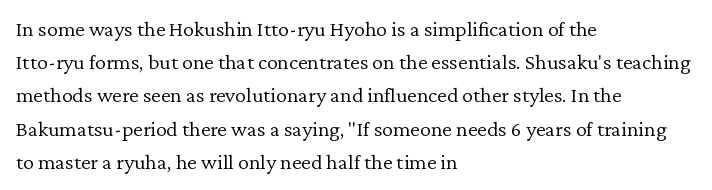
Tall strokes in this sample are plumb rather than angled. Weight: regular or lighter. Tracking value appears to be zero — textbook default spacing. The passage shown stacks its lines at a standard gap. The lines in this sample share a left origin and differ only in where they stop. Anything drawn beneath the words? Only blank space.
